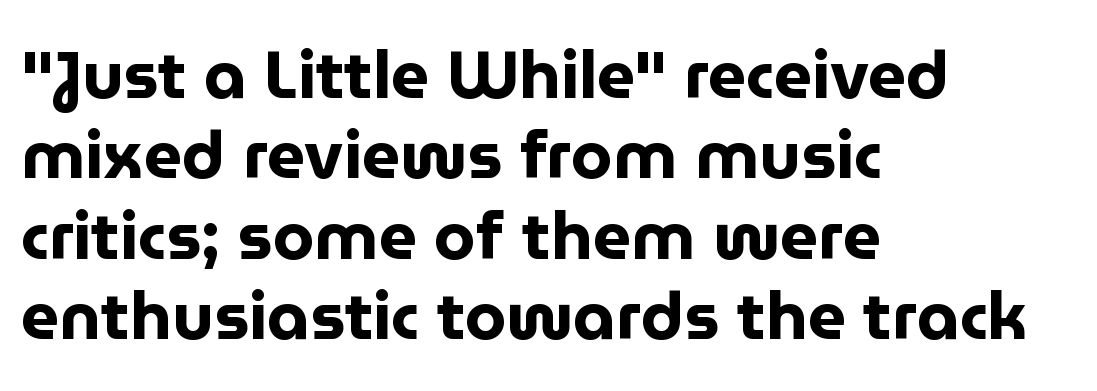
Short and long lines alike share a common starting point at left. The passage shown has conventional tracking throughout. The letters carry no serifs — their stems end cleanly without finishing strokes. The baseline area is clear. Bold? Absolutely — the strokes are thick and heavy. This is roman type, the default non-slanted kind.
